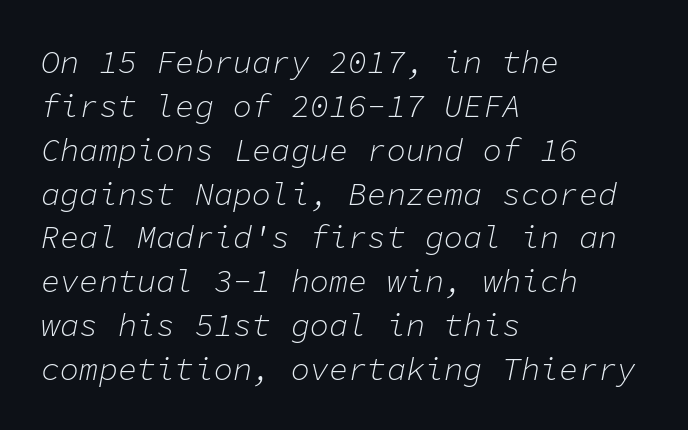
{"italic": "yes", "lean": "right", "slant_degrees": 11, "bold": "no", "weight": "light", "width": "normal", "stroke_contrast": "low", "x_height": "medium", "monospaced": "yes", "underline": "no", "align": "left", "line_spacing": "normal", "line_spacing_ratio": 1.37, "letter_spacing": "normal", "letter_spacing_em": 0.0, "glyph_px": 32}
